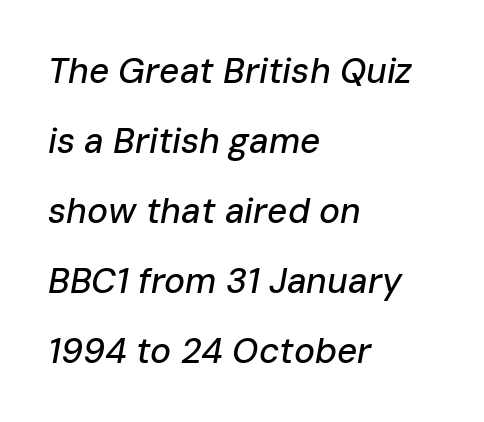
Q: Is the text italic (slanted)? A: Yes, it leans right by about 10 degrees.
Q: Is the text underlined? A: No.
Q: How is the paragraph aligned? A: Left-aligned.
Q: Is the spacing between letters normal or unusually wide? A: Normal.
Q: Is the spacing between lines tight, normal or loose? A: Loose.
Q: Width (condensed, normal, or wide)? A: Normal.
Q: Stroke contrast? A: Low.
Q: x-height? A: Medium.
Q: Monospaced? A: No.
